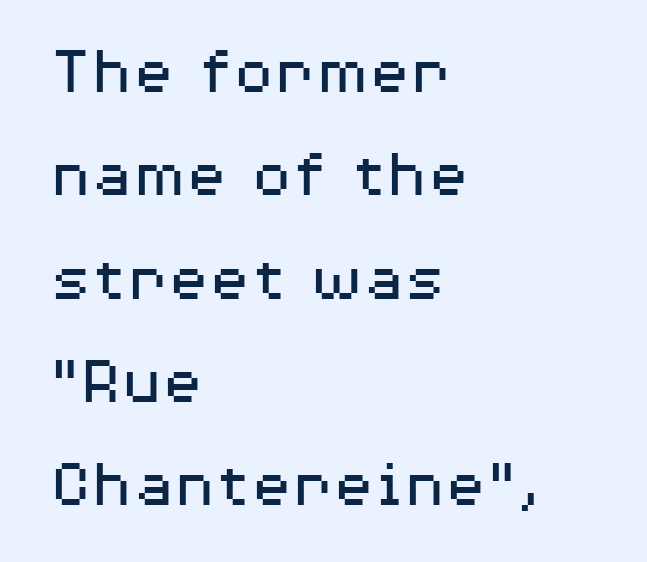
What kind of face is this? One without serifs — a sans. Each letter keeps its own natural width here, so spacing adapts to shape. Does the lettering tilt? It doesn't — this is upright. The rendering uses a moderate line-height, typical for paragraphs. A quiet, ordinary-to-light weight characterises the typeface. Each word holds together tightly as a unit, with standard inter-letter gaps.
